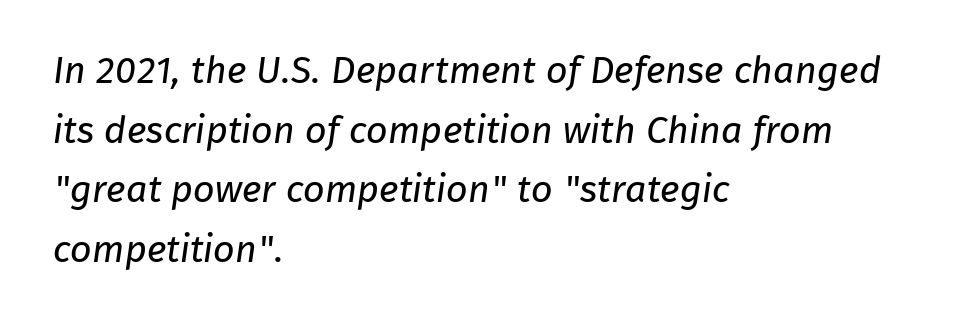
The image shows 38 px regular-weight sans-serif type; set left-aligned, normal line spacing (1.57x), normal letter spacing, not underlined; low stroke contrast and a medium x-height.
